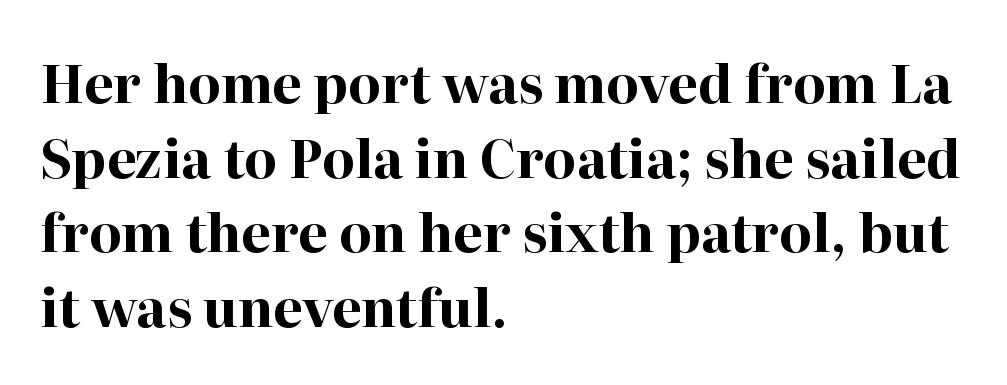
The font is running at its bold setting. The passage is arranged the way most books set body copy — flush left. Tall strokes in this sample are plumb rather than angled. A typesetter would label this face a serif. What's the leading like? Ordinary, nothing unusual.
